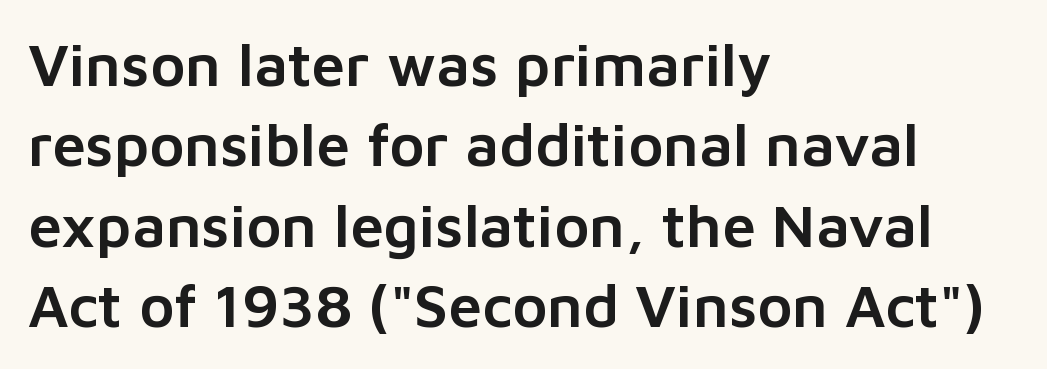
The image shows 60 px sans-serif type, upright; set left-aligned, normal line spacing (1.34x), normal letter spacing, not underlined; low stroke contrast and a medium x-height.
